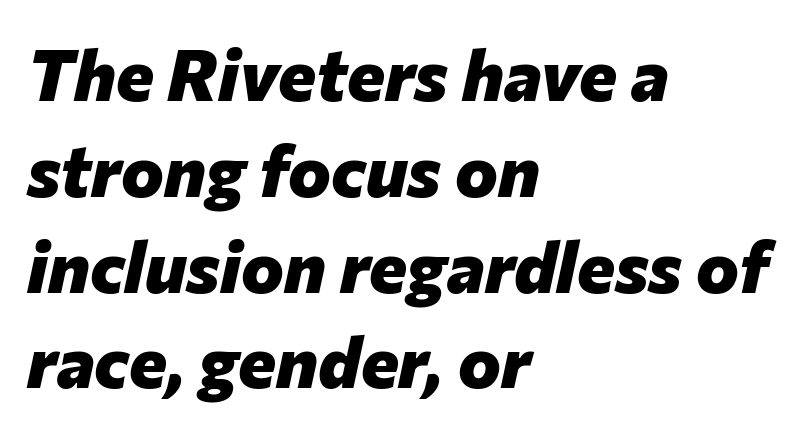
Q: Is the text bold? A: Yes.
Q: Is the text italic (slanted)? A: Yes, it leans right by about 12 degrees.
Q: Is the text underlined? A: No.
Q: How is the paragraph aligned? A: Left-aligned.
Q: Is the spacing between letters normal or unusually wide? A: Normal.
Q: Is the spacing between lines tight, normal or loose? A: Normal.
Q: Width (condensed, normal, or wide)? A: Normal.
Q: Stroke contrast? A: Low.
Q: x-height? A: Medium.
Q: Monospaced? A: No.
